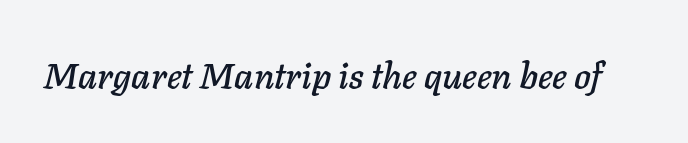
These lines were composed using italics. Do the characters align in a grid? No, the font is proportional. Default kerning and tracking; the words read as compact shapes. The passage shown is not underscored anywhere.
